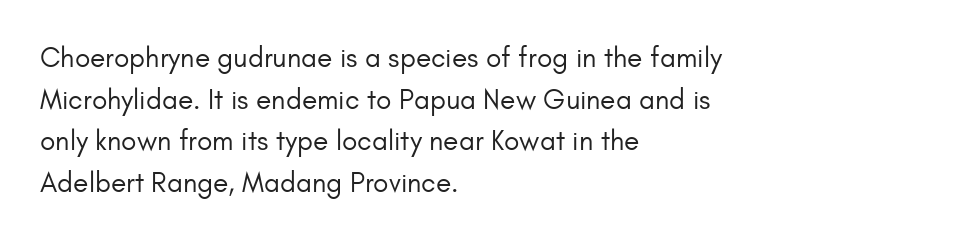
Q: Is the text bold? A: No.
Q: Is the text italic (slanted)? A: No, it is upright.
Q: Is the typeface a serif or a sans-serif typeface? A: Sans-serif.
Q: Is the text underlined? A: No.
Q: How is the paragraph aligned? A: Left-aligned.
Q: Is the spacing between letters normal or unusually wide? A: Normal.
Q: Is the spacing between lines tight, normal or loose? A: Normal.
Q: Width (condensed, normal, or wide)? A: Normal.
Q: Stroke contrast? A: Low.
Q: x-height? A: Small.
Q: Monospaced? A: No.
